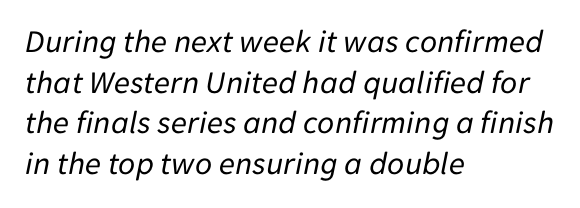
{"italic": "yes", "lean": "right", "slant_degrees": 11, "bold": "no", "weight": "regular", "width": "normal", "stroke_contrast": "low", "x_height": "medium", "monospaced": "no", "underline": "no", "align": "left", "line_spacing_ratio": 1.23, "letter_spacing": "normal", "letter_spacing_em": 0.0, "glyph_px": 33}
